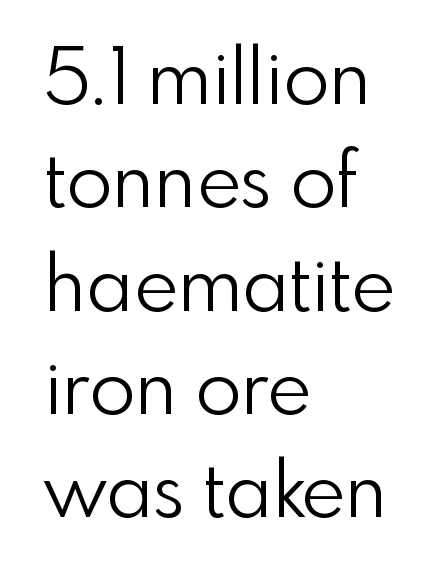
Q: Is the text bold? A: No.
Q: Is the text italic (slanted)? A: No, it is upright.
Q: Is the typeface a serif or a sans-serif typeface? A: Sans-serif.
Q: Is the text underlined? A: No.
Q: How is the paragraph aligned? A: Left-aligned.
Q: Is the spacing between letters normal or unusually wide? A: Normal.
Q: Is the spacing between lines tight, normal or loose? A: Normal.
Q: Width (condensed, normal, or wide)? A: Normal.
Q: x-height? A: Small.
Q: Monospaced? A: No.
